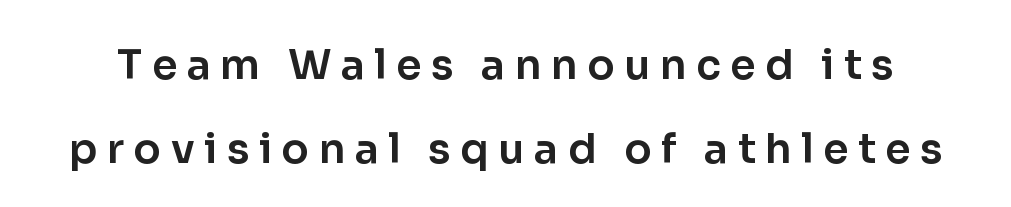
Q: Is the text italic (slanted)? A: No, it is upright.
Q: Is the typeface a serif or a sans-serif typeface? A: Sans-serif.
Q: Is the text underlined? A: No.
Q: Is the spacing between letters normal or unusually wide? A: Unusually wide.
Q: Is the spacing between lines tight, normal or loose? A: Loose.
Q: Width (condensed, normal, or wide)? A: Normal.
Q: Stroke contrast? A: Low.
Q: x-height? A: Medium.
Q: Monospaced? A: No.
